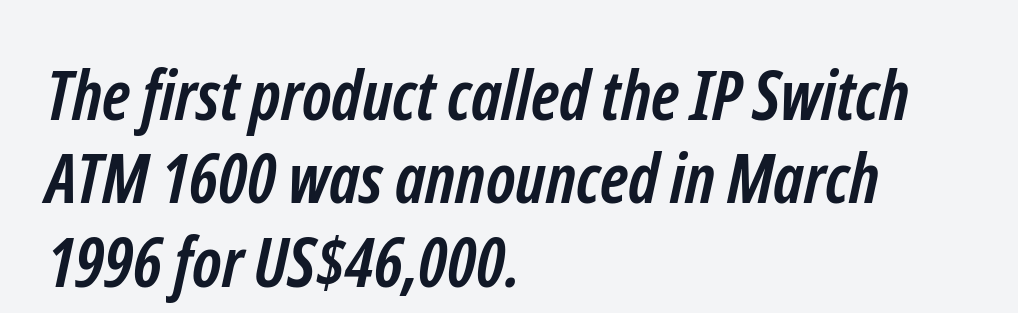
{"serif": "no", "bold": "yes", "weight": "semibold", "width": "condensed", "stroke_contrast": "low", "x_height": "medium", "monospaced": "no", "underline": "no", "align": "left", "line_spacing_ratio": 1.21, "letter_spacing": "normal", "letter_spacing_em": 0.0, "glyph_px": 69}
